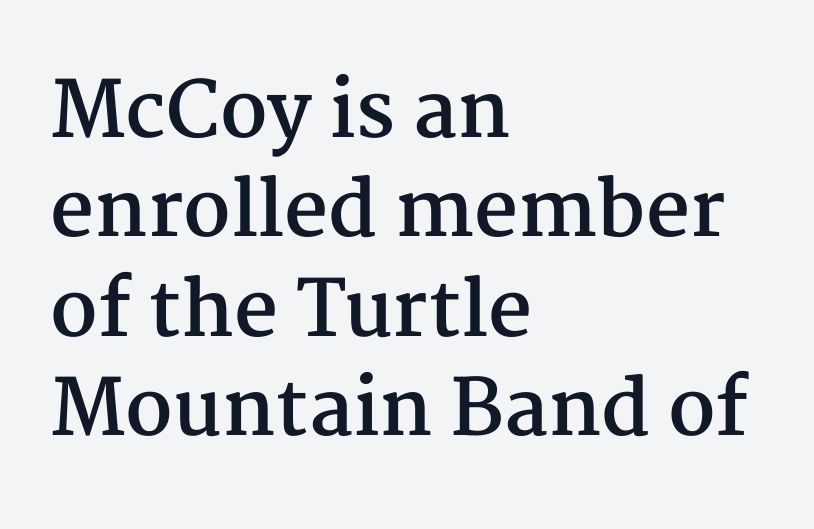
{"serif": "yes", "italic": "no", "bold": "yes", "weight": "semibold", "width": "normal", "stroke_contrast": "medium", "x_height": "medium", "monospaced": "no", "underline": "no", "align": "left", "line_spacing": "normal", "line_spacing_ratio": 1.29, "letter_spacing": "normal", "letter_spacing_em": 0.0, "glyph_px": 77}
